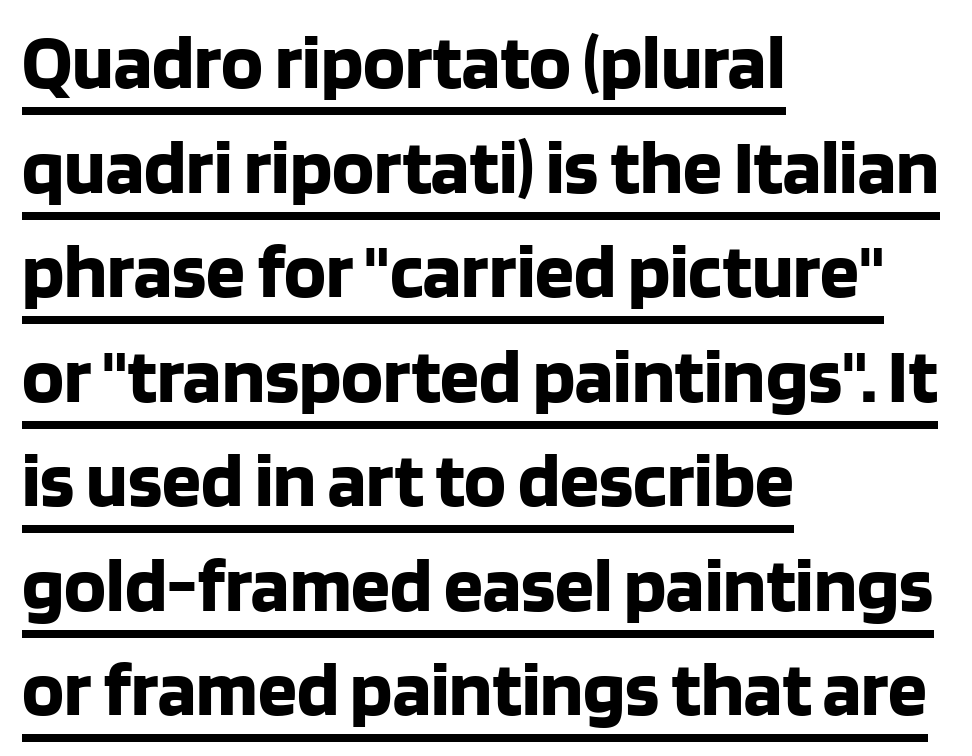
The image shows 78 px bold sans-serif type, upright; set left-aligned, normal line spacing (1.34x), normal letter spacing, underlined; low stroke contrast and a large x-height.
